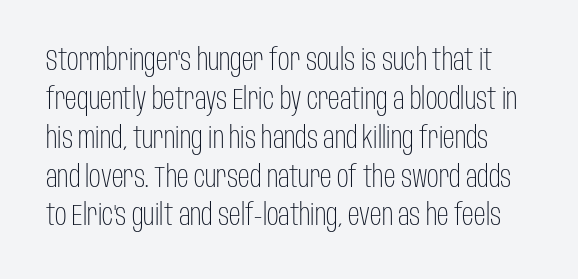
The line-height multiplier appears to be the usual default. The designer went with a sans here, leaving each stem footless. Only glyphs here, with clear space below each row. The passage shown is not bold in any degree. Observe the ordinary spacing: letters are neighbours, not strangers. Posture: vertical.
